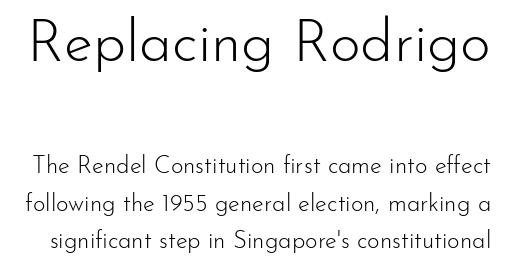
{"serif": "no", "italic": "no", "bold": "no", "weight": "light", "width": "normal", "stroke_contrast": "low", "x_height": "small", "monospaced": "no", "underline": "no", "line_spacing": "normal", "line_spacing_ratio": 1.56, "letter_spacing": "normal", "letter_spacing_em": 0.0, "larger_block": "first", "size_ratio": 2.46, "glyph_px": 59}
